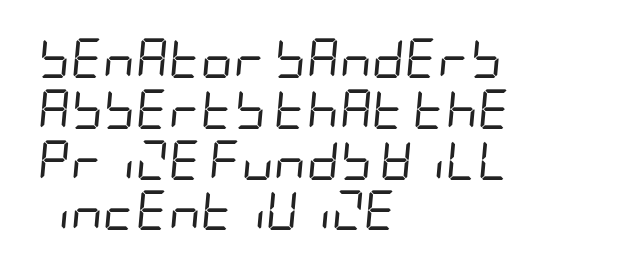
The image shows 40 px regular-weight, condensed type, italic (leaning right); set left-aligned, normal line spacing (1.27x), normal letter spacing, not underlined; low stroke contrast and a large x-height.
